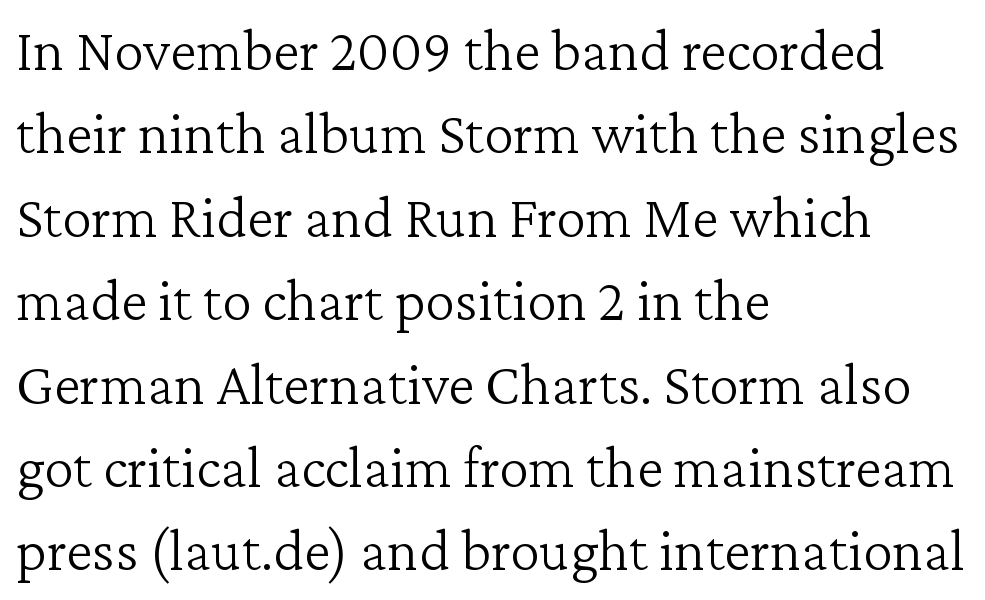
Q: Is the text bold? A: No.
Q: Is the text italic (slanted)? A: No, it is upright.
Q: Is the typeface a serif or a sans-serif typeface? A: Serif.
Q: Is the text underlined? A: No.
Q: How is the paragraph aligned? A: Left-aligned.
Q: Is the spacing between letters normal or unusually wide? A: Normal.
Q: Is the spacing between lines tight, normal or loose? A: Normal.
Q: Width (condensed, normal, or wide)? A: Normal.
Q: Stroke contrast? A: Low.
Q: x-height? A: Medium.
Q: Monospaced? A: No.
